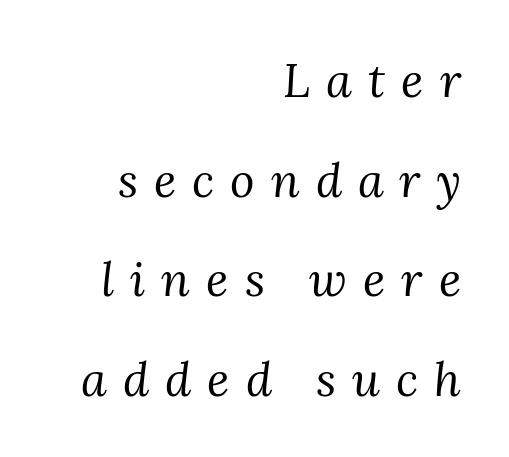
The gap between lines stays unmarked. Substantial extra tracking has been applied to these lines. Caption: face not bold, strokes unweighted. In terms of letterform style, serifs are clearly present. A student would call this right alignment; a typographer would say flush right, rag left. The letters advance in unequal steps, a hallmark of proportional type.
